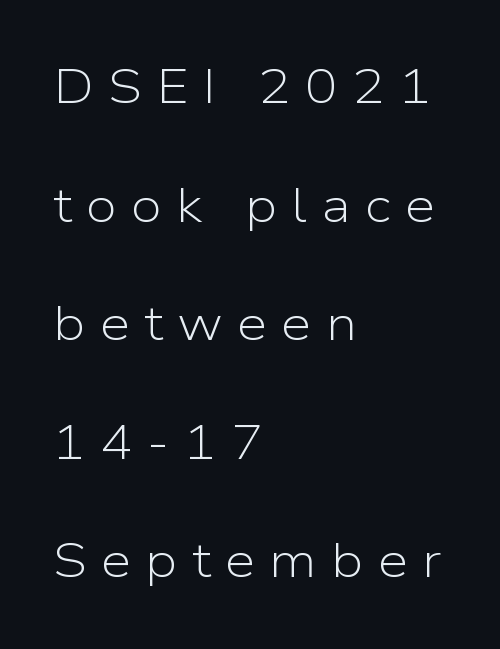
The image shows 49 px light sans-serif type, upright; set left-aligned, loose line spacing (2.42x), unusually wide letter spacing (+0.29 em), not underlined; low stroke contrast and a medium x-height.
